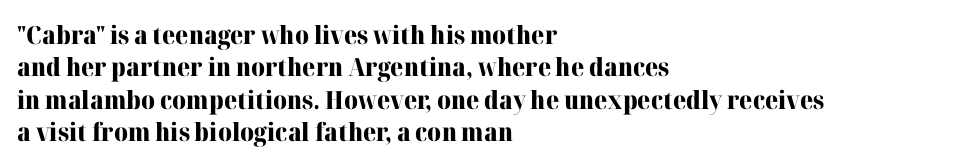
{"italic": "no", "bold": "yes", "underline": "no", "align": "left", "line_spacing": "normal", "line_spacing_ratio": 1.3, "letter_spacing": "normal", "letter_spacing_em": 0.0, "glyph_px": 25}
